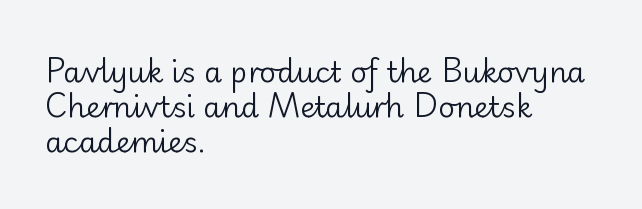
The letters stand straight up with perfectly vertical stems. Stroke mass is kept to a normal reading level or below. Regarding serifs, this sample does without them. These lines are rendered in a variable-pitch font. Words appear dense and cohesive because spacing is normal. The words here are not underlined.
